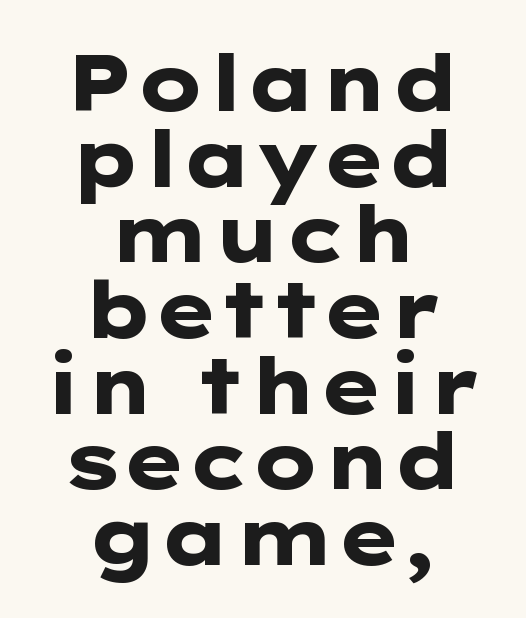
The image shows 78 px heavy, wide sans-serif type, upright; set centered, tight line spacing (0.97x), normal letter spacing, not underlined; low stroke contrast and a medium x-height.
